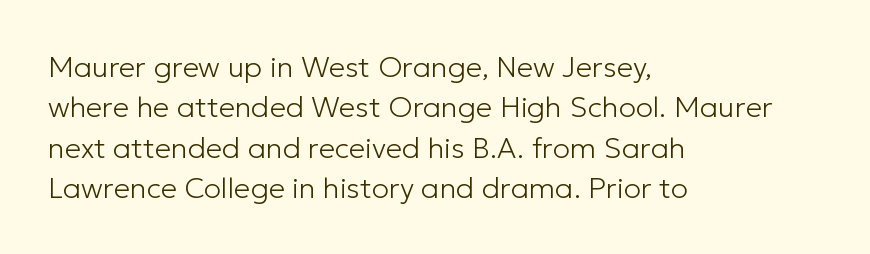
The font is comparable to plain body text, perhaps lighter. Tracking here is standard; glyphs follow each other at the usual distance. Nobody drew a line under any word here. Does the lettering tilt? It doesn't — this is upright. Notice how descenders clear the ascenders below comfortably — that's standard leading. Note the varied advance widths — an 'i' is clearly narrower than an 'm'.
